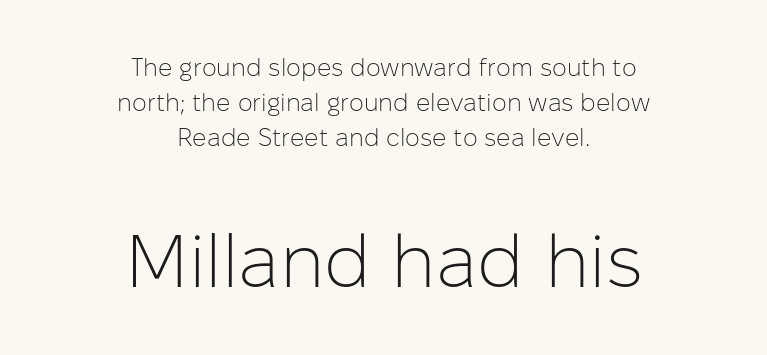
Just letters on the line, the space beneath them empty. Is the type heavy? It reads as light-to-regular instead. Scale increases going downward across the two blocks. Unlike a traditional serif, this face leaves its strokes unadorned. Each word holds together tightly as a unit, with standard inter-letter gaps.
